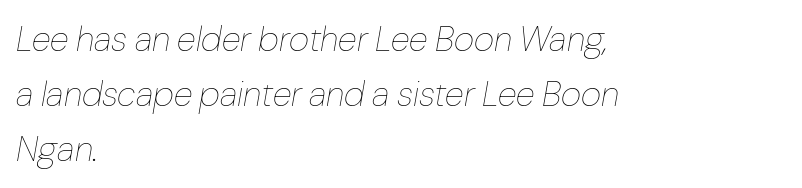
The image shows 35 px thin type, italic (leaning right); set left-aligned, normal line spacing (1.57x), normal letter spacing, not underlined; low stroke contrast and a medium x-height.
